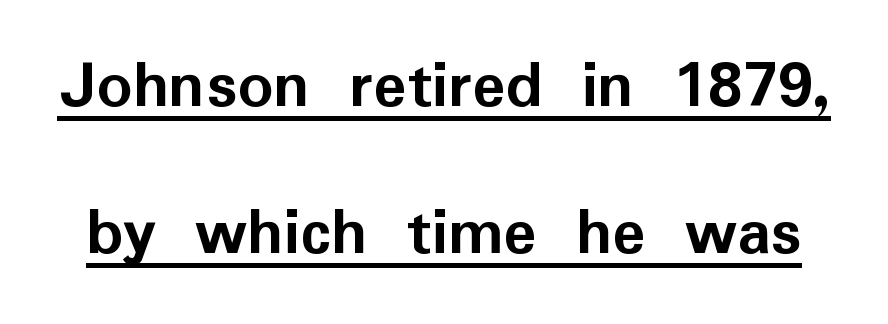
Q: Is the text bold? A: Yes.
Q: Is the text italic (slanted)? A: No, it is upright.
Q: Is the typeface a serif or a sans-serif typeface? A: Sans-serif.
Q: Is the text underlined? A: Yes.
Q: Is the spacing between letters normal or unusually wide? A: Normal.
Q: Is the spacing between lines tight, normal or loose? A: Loose.
Q: Width (condensed, normal, or wide)? A: Normal.
Q: Stroke contrast? A: Low.
Q: x-height? A: Medium.
Q: Monospaced? A: No.
